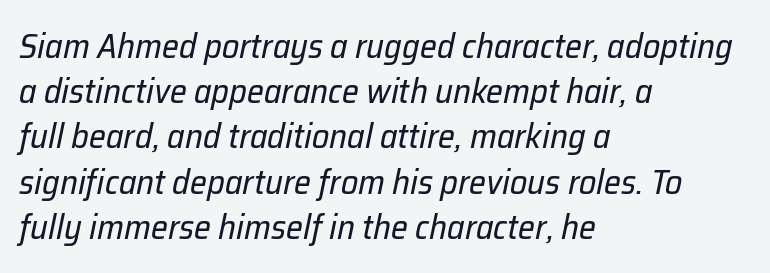
The image shows 34 px regular-weight type, italic (leaning right); set left-aligned, normal line spacing (1.33x), normal letter spacing, not underlined; low stroke contrast and a medium x-height.
